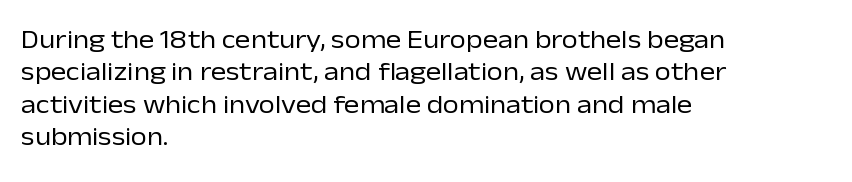
{"italic": "no", "bold": "no", "underline": "no", "align": "left", "line_spacing": "normal", "line_spacing_ratio": 1.25, "letter_spacing": "normal", "letter_spacing_em": 0.0, "glyph_px": 26}
